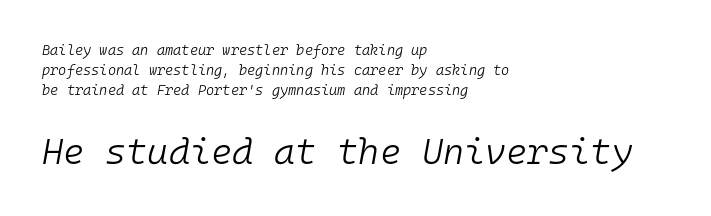
The image shows 36 px light type, italic (leaning right), monospaced; set left-aligned, normal line spacing (1.42x), normal letter spacing, not underlined; the second (bottom) block is 2.57x larger; low stroke contrast and a medium x-height.
